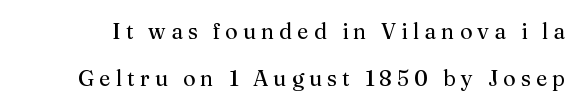
The image shows 22 px text type, upright; set loose line spacing (2.14x), unusually wide letter spacing (+0.23 em), not underlined.
